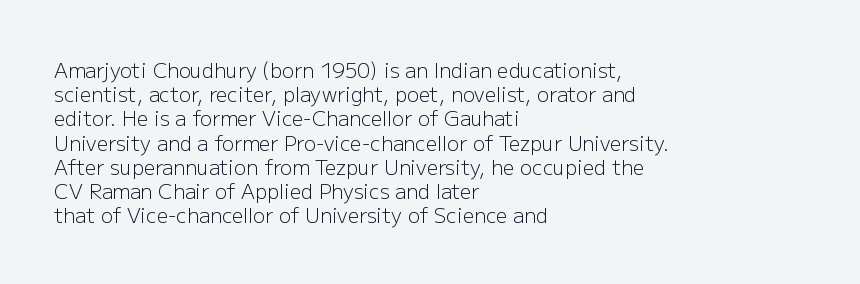
The image shows 20 px text type, upright; set left-aligned, line spacing 1.21x, normal letter spacing, not underlined.
